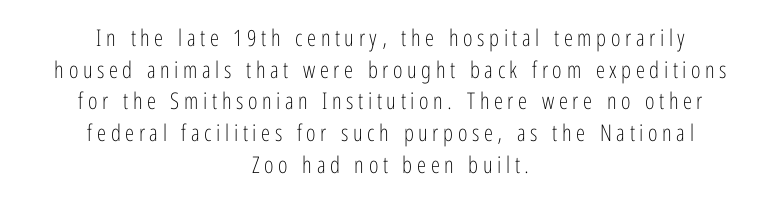
Display-style spreading of the glyphs; the letterfit is very open. The words here are not underlined. Stroke thickness stays within the range of a standard reading face or lighter. Every row of glyphs is offset so its center matches the block's center.
